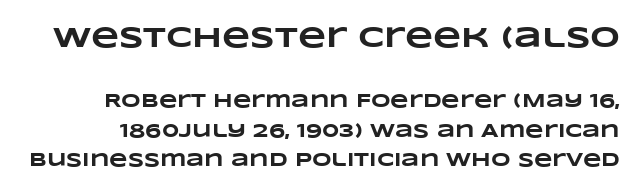
The image shows 29 px heavy, wide type; set normal line spacing (1.55x), normal letter spacing, not underlined; the first (top) block is 1.53x larger; low stroke contrast and a large x-height.
